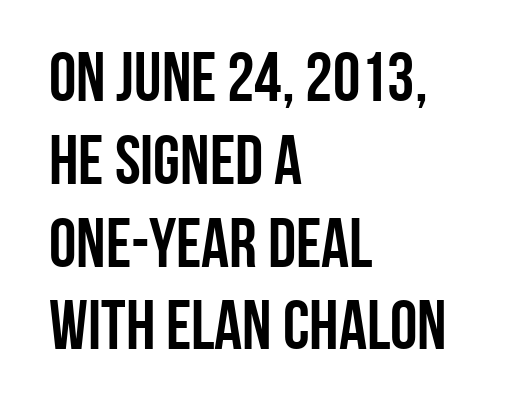
The image shows 69 px semibold, condensed sans-serif type, upright; set left-aligned, line spacing 1.2x, normal letter spacing, not underlined; low stroke contrast and a large x-height.
